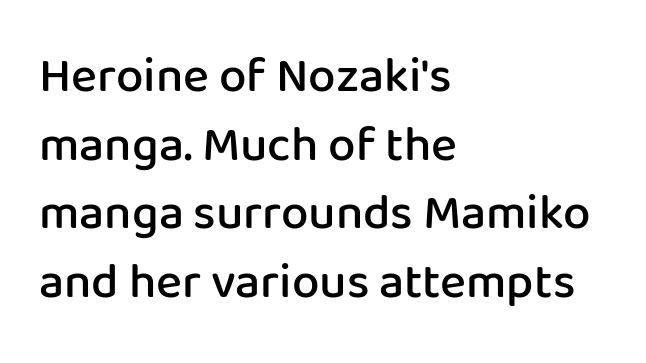
Q: Is the text bold? A: Semi-bold.
Q: Is the text italic (slanted)? A: No, it is upright.
Q: Is the typeface a serif or a sans-serif typeface? A: Sans-serif.
Q: Is the text underlined? A: No.
Q: How is the paragraph aligned? A: Left-aligned.
Q: Is the spacing between letters normal or unusually wide? A: Normal.
Q: Is the spacing between lines tight, normal or loose? A: Normal.
Q: Width (condensed, normal, or wide)? A: Normal.
Q: Stroke contrast? A: Low.
Q: x-height? A: Medium.
Q: Monospaced? A: No.
